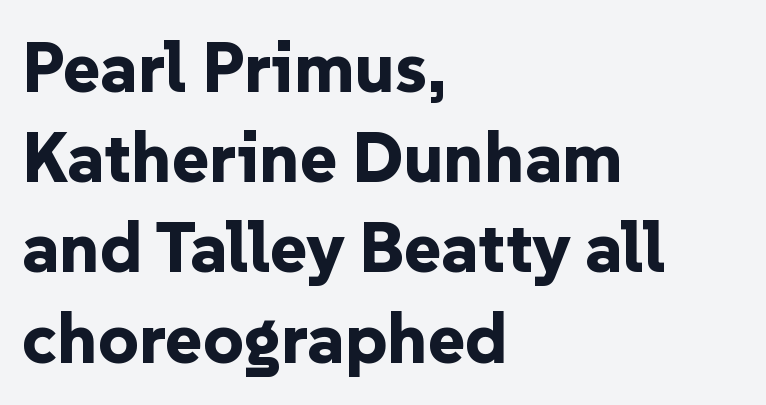
The image shows 71 px bold sans-serif type, upright; set left-aligned, normal line spacing (1.27x), normal letter spacing, not underlined; low stroke contrast and a medium x-height.
